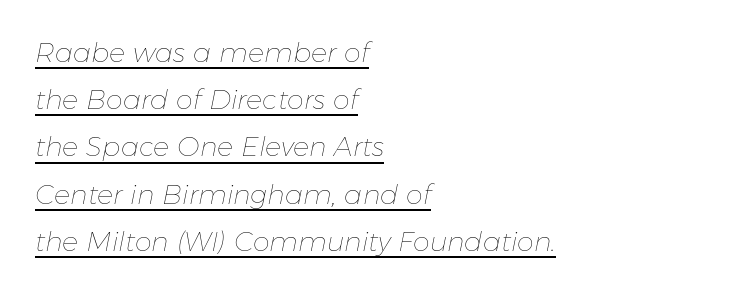
Compared with ordinary roman type, these characters are visibly tilted. These characters rest on top of a visible drawn line. Left-aligned paragraph, ragged on the right. The strokes carry an ordinary text weight at most. Compared with typical body copy, the letter spacing here is the same.
